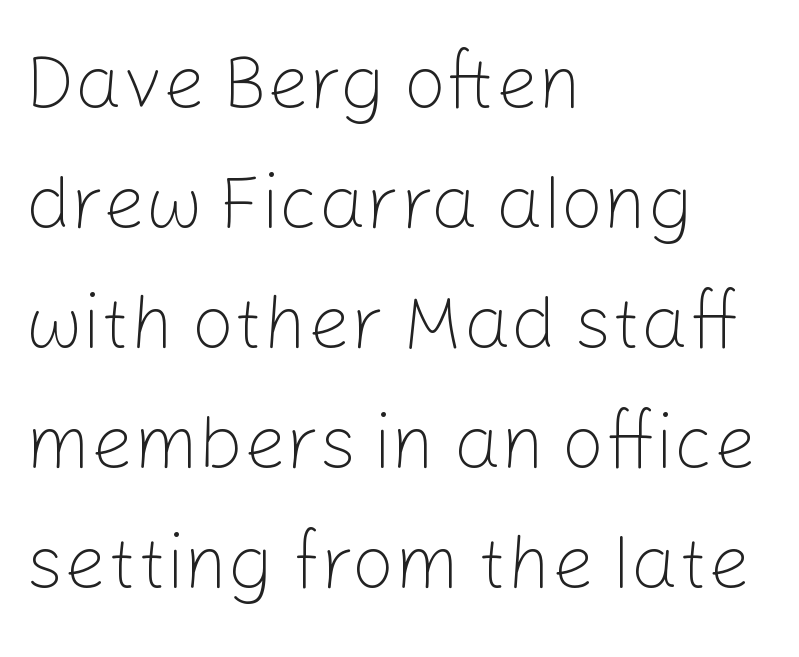
Unlike a traditional serif, this face leaves its strokes unadorned. This sample is left-justified, so line endings fall wherever the words run out. Students, note that the glyphs here touch the page at normal intervals. Bare-footed words on every line.
